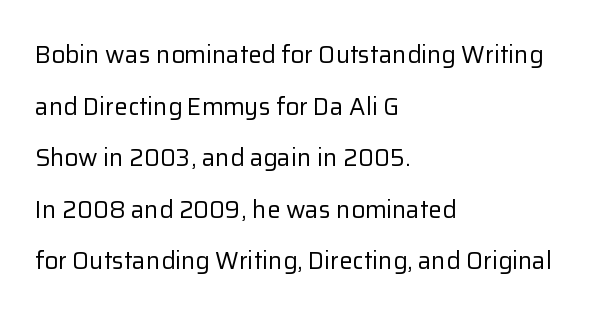
Q: Is the text bold? A: No.
Q: Is the text italic (slanted)? A: No, it is upright.
Q: Is the text underlined? A: No.
Q: How is the paragraph aligned? A: Left-aligned.
Q: Is the spacing between letters normal or unusually wide? A: Normal.
Q: Is the spacing between lines tight, normal or loose? A: Loose.
